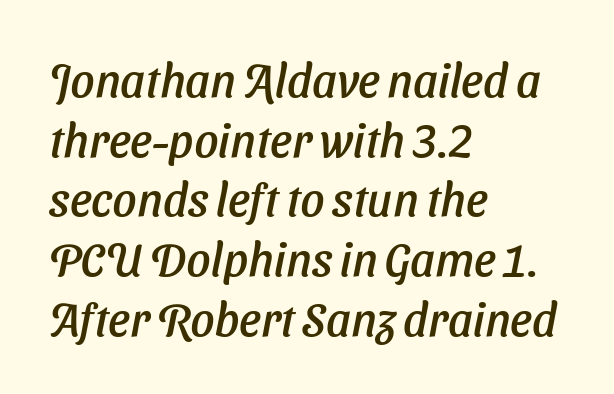
These lines sit exactly where default settings would place them. This sample is left-justified, so line endings fall wherever the words run out. Unmarked baselines from the first word to the last. You could not count columns in this text — the font is proportionally spaced.
